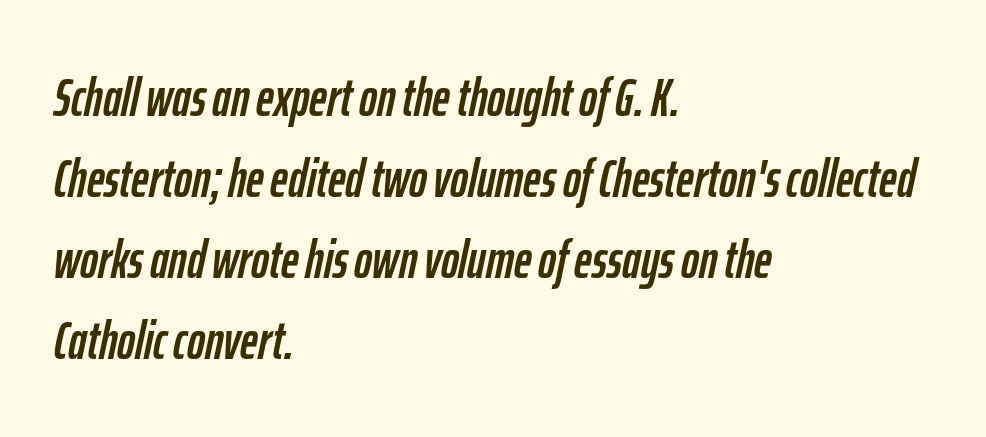
The image shows 54 px condensed type, italic (leaning right); set left-aligned, normal line spacing (1.5x), normal letter spacing, not underlined; low stroke contrast and a medium x-height.
